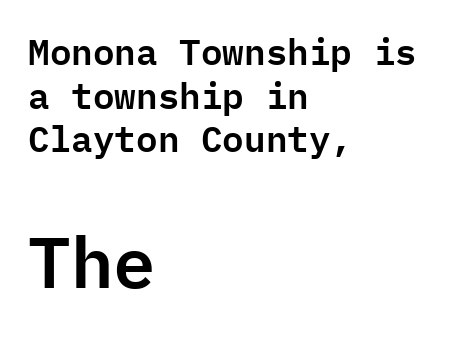
The image shows 71 px sans-serif type, upright, monospaced; set left-aligned, line spacing 1.21x, normal letter spacing, not underlined; the second (bottom) block is 1.97x larger; low stroke contrast and a medium x-height.
